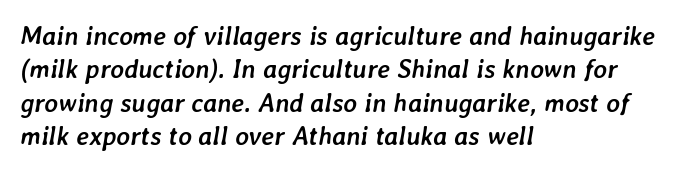
Slanted lettering throughout. The rendering uses a moderate line-height, typical for paragraphs. The rendering uses a bold face; every stroke is thick and dark. The tracking reads as untouched default to a designer's eye. Left-aligned paragraph, ragged on the right.
